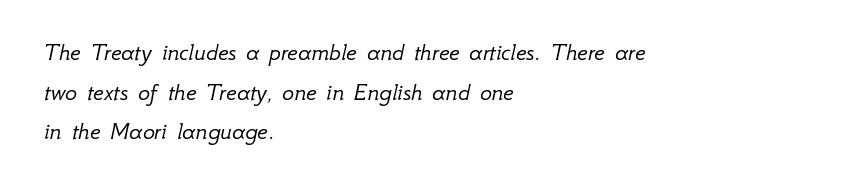
The image shows 25 px text type, italic (leaning right); set left-aligned, normal line spacing (1.59x), normal letter spacing, not underlined.
